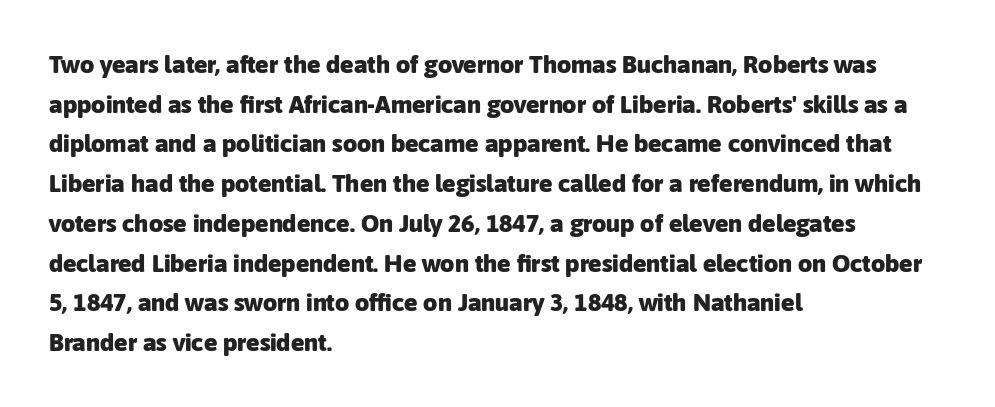
The words here are not underlined. Glyph-to-glyph distance matches everyday printed text. The rows are spaced the way most documents space them. The lettering holds an erect, upright posture throughout. Heavy-handed strokes throughout: this text is bold. Which margin do the lines hug? The left one — the right edge is uneven.
